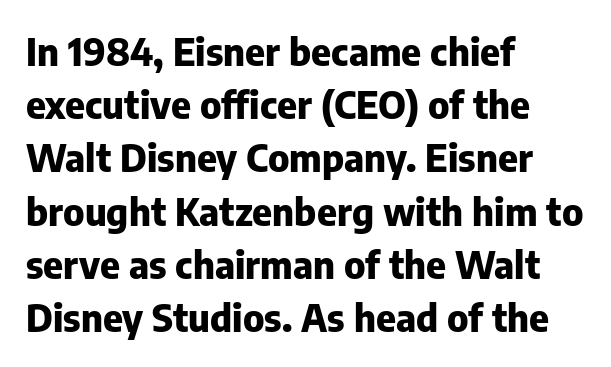
Typographically, this falls in the sans-serif category. Unmarked baselines from the first word to the last. Students, this is bold: see how much ink each stroke carries. The font's upright variant was chosen for this text. This block has exactly the height ordinary leading produces. Line beginnings align vertically; line endings do not.
